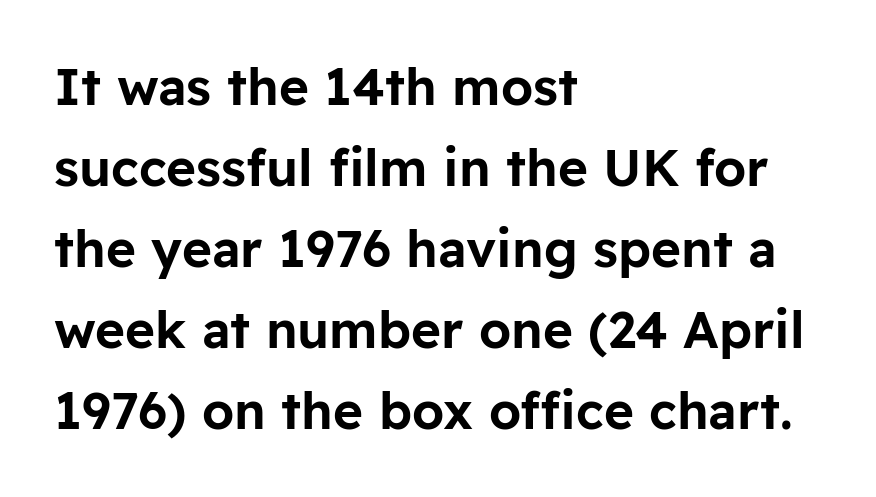
Q: Is the text italic (slanted)? A: No, it is upright.
Q: Is the typeface a serif or a sans-serif typeface? A: Sans-serif.
Q: Is the text underlined? A: No.
Q: How is the paragraph aligned? A: Left-aligned.
Q: Is the spacing between letters normal or unusually wide? A: Normal.
Q: Is the spacing between lines tight, normal or loose? A: Normal.
Q: Width (condensed, normal, or wide)? A: Normal.
Q: Stroke contrast? A: Low.
Q: x-height? A: Medium.
Q: Monospaced? A: No.
